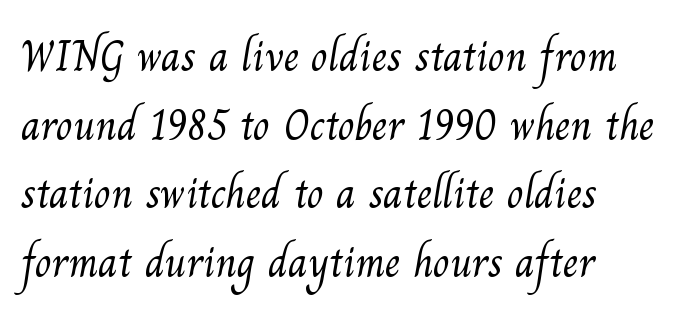
Q: Is the text bold? A: No.
Q: Is the typeface a serif or a sans-serif typeface? A: Serif.
Q: Is the text underlined? A: No.
Q: How is the paragraph aligned? A: Left-aligned.
Q: Is the spacing between letters normal or unusually wide? A: Normal.
Q: Is the spacing between lines tight, normal or loose? A: Normal.
Q: Width (condensed, normal, or wide)? A: Normal.
Q: Stroke contrast? A: Medium.
Q: x-height? A: Small.
Q: Monospaced? A: No.
